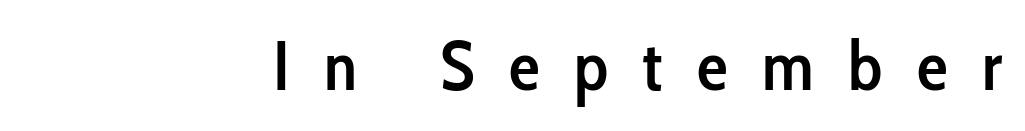
Q: Is the text bold? A: Semi-bold.
Q: Is the text italic (slanted)? A: No, it is upright.
Q: Is the typeface a serif or a sans-serif typeface? A: Sans-serif.
Q: Is the text underlined? A: No.
Q: How is the paragraph aligned? A: Right-aligned.
Q: Is the spacing between letters normal or unusually wide? A: Unusually wide.
Q: Width (condensed, normal, or wide)? A: Condensed.
Q: Stroke contrast? A: Low.
Q: x-height? A: Medium.
Q: Monospaced? A: No.
